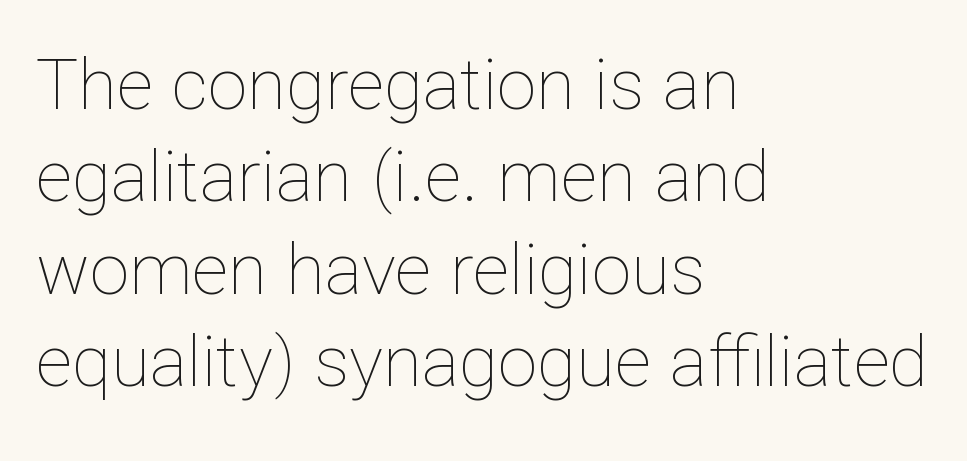
{"italic": "no", "bold": "no", "weight": "thin", "width": "normal", "stroke_contrast": "low", "x_height": "medium", "monospaced": "no", "underline": "no", "align": "left", "line_spacing": "normal", "line_spacing_ratio": 1.3, "letter_spacing": "normal", "letter_spacing_em": 0.0, "glyph_px": 71}
